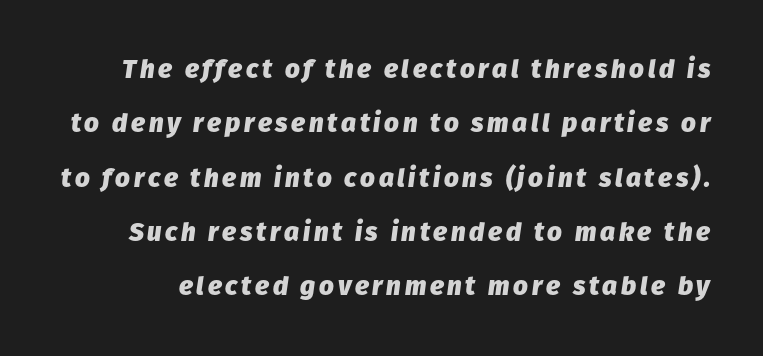
Descenders hang freely into open space. Students, observe: this is what heavily led, spacious text looks like. An italicized treatment has been applied to the whole sample. Strokes here are thick enough to call this a true bold.
